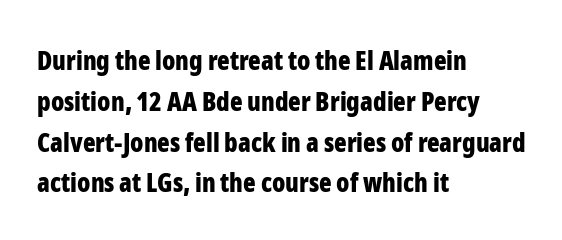
{"italic": "no", "bold": "yes", "underline": "no", "align": "left", "line_spacing": "normal", "line_spacing_ratio": 1.57, "letter_spacing": "normal", "letter_spacing_em": 0.0, "glyph_px": 26}
